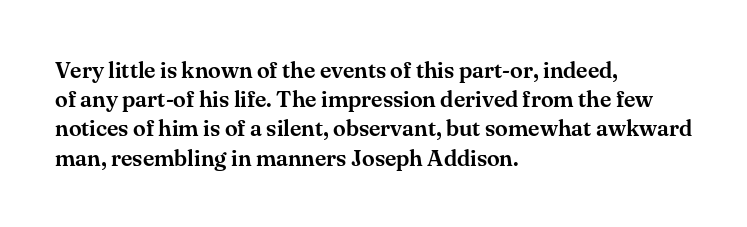
The image shows 23 px text type, upright; set left-aligned, normal line spacing (1.27x), normal letter spacing, not underlined.
